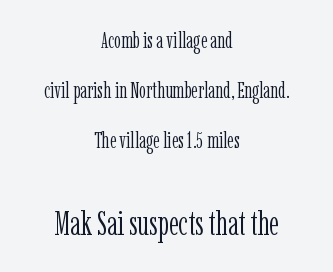
No letter is thick-stroked: the sample isn't bold. In terms of leading, this rendering errs on the spacious side. Two sizes are in play, and the larger belongs to the second block. Do the letters lean? They stand straight. This sample uses plain, unmodified letter spacing. I'd call this a serif setting — the letters wear small feet.
